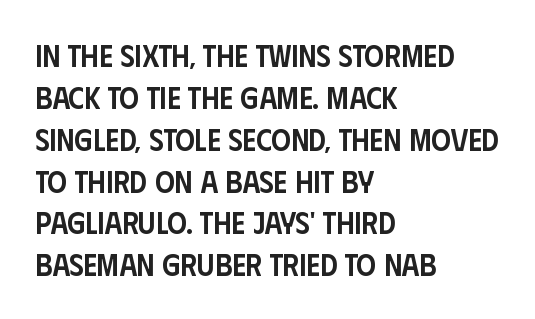
{"serif": "no", "italic": "no", "bold": "semi", "weight": "semibold", "width": "condensed", "stroke_contrast": "low", "x_height": "large", "monospaced": "no", "underline": "no", "align": "left", "line_spacing": "normal", "line_spacing_ratio": 1.35, "letter_spacing": "normal", "letter_spacing_em": 0.0, "glyph_px": 31}
